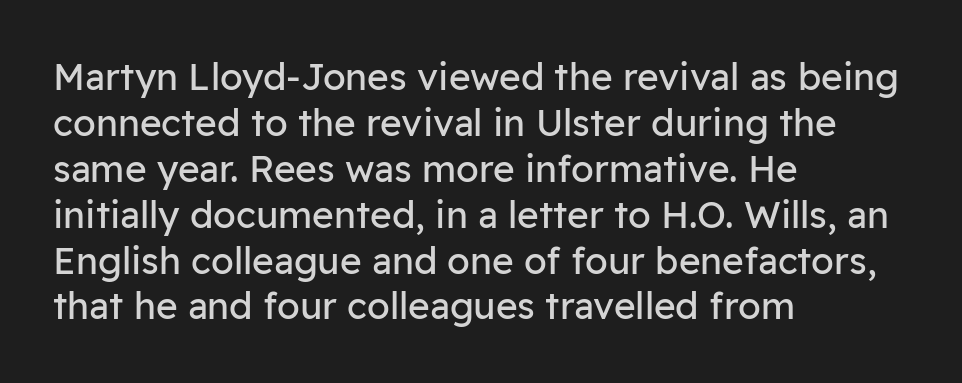
Are there feet on the stems? There aren't — it's a sans. The string is rendered with underlining switched off. Characters remain perfectly vertical along every line. Caption: multi-line text, flush left, ragged right. The letters sit at their default tracking, neither squeezed nor spread.
